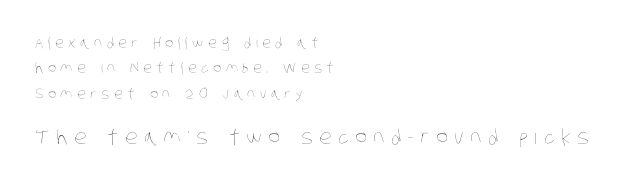
{"bold": "no", "underline": "no", "align": "left", "line_spacing_ratio": 1.82, "letter_spacing": "wide", "letter_spacing_em": 0.32, "larger_block": "second", "size_ratio": 1.43, "glyph_px": 20}
